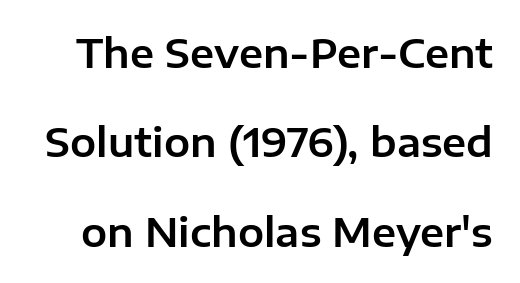
{"serif": "no", "italic": "no", "width": "normal", "stroke_contrast": "low", "x_height": "medium", "monospaced": "no", "underline": "no", "line_spacing": "loose", "line_spacing_ratio": 2.29, "letter_spacing": "normal", "letter_spacing_em": 0.0, "glyph_px": 39}
